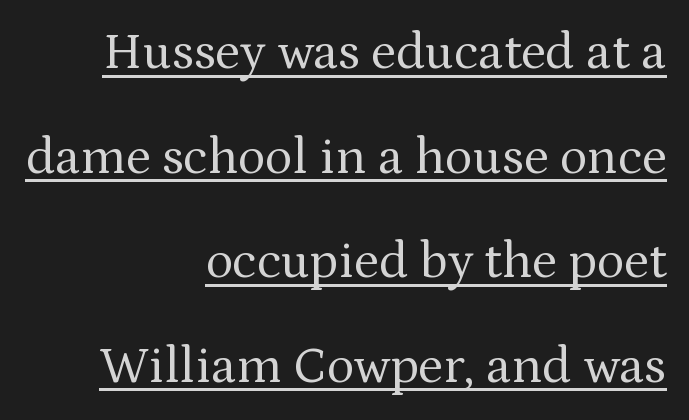
Q: Is the text bold? A: No.
Q: Is the text italic (slanted)? A: No, it is upright.
Q: Is the typeface a serif or a sans-serif typeface? A: Serif.
Q: Is the text underlined? A: Yes.
Q: How is the paragraph aligned? A: Right-aligned.
Q: Is the spacing between letters normal or unusually wide? A: Normal.
Q: Is the spacing between lines tight, normal or loose? A: Loose.
Q: Width (condensed, normal, or wide)? A: Normal.
Q: Stroke contrast? A: Medium.
Q: x-height? A: Medium.
Q: Monospaced? A: No.
